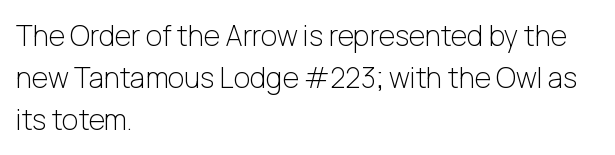
What's the leading like? Ordinary, nothing unusual. Heft: none added — not bold. The zone under the glyphs is completely vacant. Characters remain perfectly vertical along every line. This is sans-serif lettering, the kind often seen on screens and signage. The rendering uses natural spacing where letterforms have individual widths.
